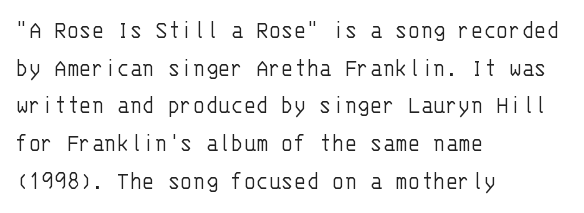
{"italic": "no", "bold": "no", "underline": "no", "align": "left", "line_spacing": "normal", "line_spacing_ratio": 1.45, "letter_spacing": "normal", "letter_spacing_em": 0.0, "glyph_px": 26}
